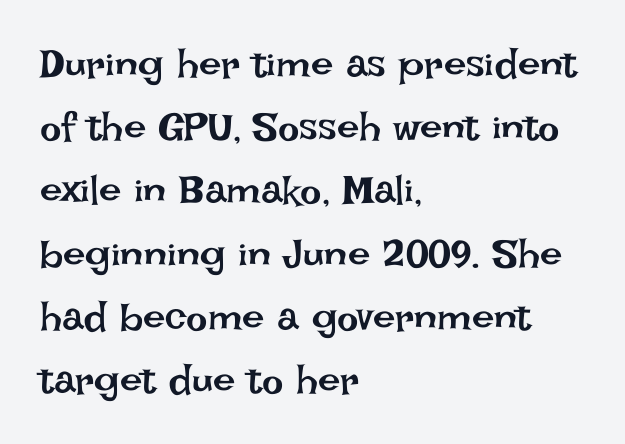
These lines are rendered in a variable-pitch font. The rendering anchors every line to the left-hand side. Stroke mass is kept to a normal reading level or below. Characters remain perfectly vertical along every line. Compared with typical paragraphs, the rows here are spaced about the same.
